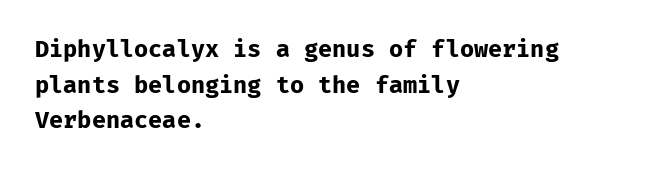
Is the block centered? No — it sits flush against the left margin. A full-strength bold gives these letters their thick strokes. The zone under the glyphs is completely vacant. This sample uses an upright cut, with every glyph sitting square on the baseline. The passage shown has conventional tracking throughout. The line-height multiplier appears to be the usual default.
